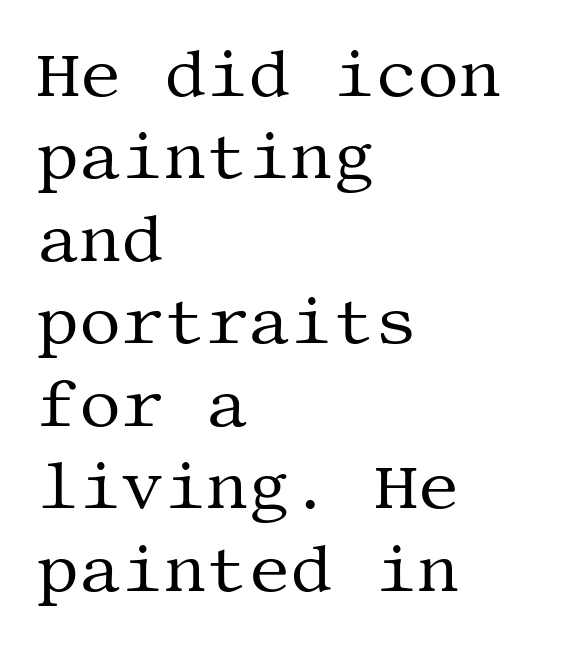
Q: Is the text bold? A: No.
Q: Is the text italic (slanted)? A: No, it is upright.
Q: Is the typeface a serif or a sans-serif typeface? A: Serif.
Q: Is the text underlined? A: No.
Q: How is the paragraph aligned? A: Left-aligned.
Q: Is the spacing between letters normal or unusually wide? A: Normal.
Q: Is the spacing between lines tight, normal or loose? A: Normal.
Q: Width (condensed, normal, or wide)? A: Normal.
Q: Stroke contrast? A: Medium.
Q: x-height? A: Large.
